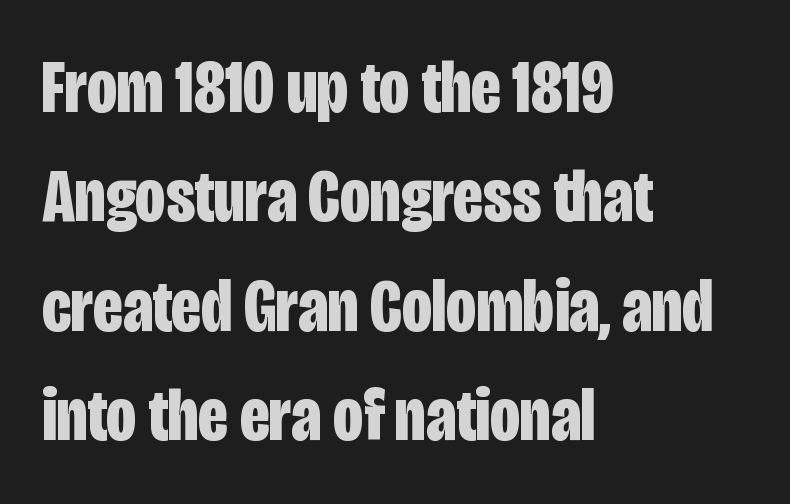
{"serif": "no", "italic": "no", "bold": "yes", "weight": "bold", "width": "condensed", "stroke_contrast": "low", "x_height": "large", "monospaced": "no", "underline": "no", "align": "left", "line_spacing": "normal", "line_spacing_ratio": 1.46, "letter_spacing": "normal", "letter_spacing_em": 0.0, "glyph_px": 75}
